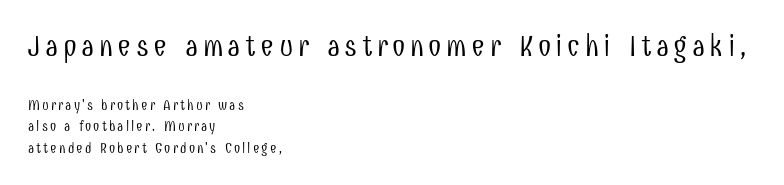
{"serif": "no", "italic": "no", "bold": "no", "weight": "light", "width": "condensed", "stroke_contrast": "low", "x_height": "medium", "monospaced": "no", "underline": "no", "align": "left", "line_spacing": "normal", "line_spacing_ratio": 1.51, "larger_block": "first", "size_ratio": 2.14, "glyph_px": 30}
